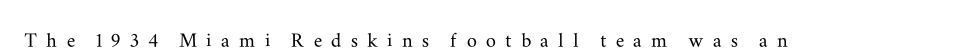
Q: Is the text italic (slanted)? A: No, it is upright.
Q: Is the text underlined? A: No.
Q: Is the spacing between letters normal or unusually wide? A: Unusually wide.
